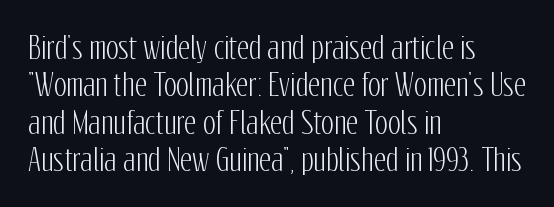
The image shows 30 px condensed sans-serif type, upright; set left-aligned, normal line spacing (1.25x), normal letter spacing, not underlined; low stroke contrast and a medium x-height.
